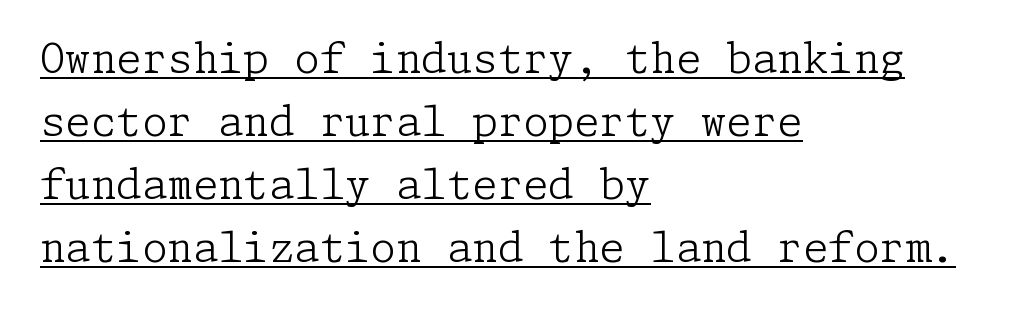
Q: Is the text bold? A: No.
Q: Is the text italic (slanted)? A: No, it is upright.
Q: Is the typeface a serif or a sans-serif typeface? A: Serif.
Q: Is the text underlined? A: Yes.
Q: How is the paragraph aligned? A: Left-aligned.
Q: Is the spacing between letters normal or unusually wide? A: Normal.
Q: Is the spacing between lines tight, normal or loose? A: Normal.
Q: Width (condensed, normal, or wide)? A: Normal.
Q: Stroke contrast? A: Low.
Q: x-height? A: Medium.
